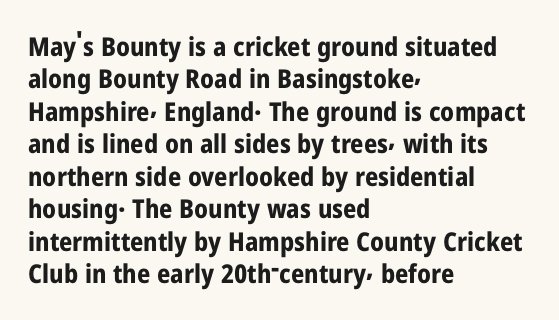
The image shows 26 px bold type, upright; set left-aligned, normal line spacing (1.25x), normal letter spacing, not underlined.
